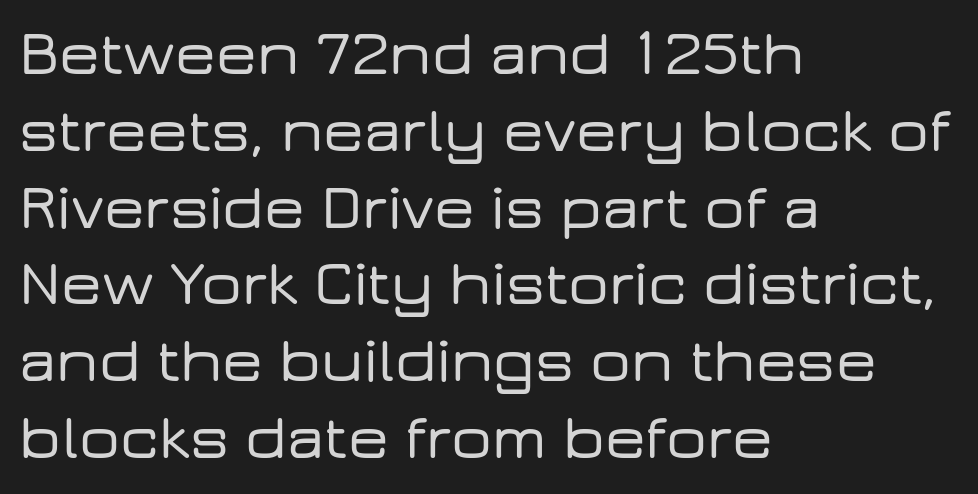
The image shows 64 px wide sans-serif type, upright; set left-aligned, line spacing 1.2x, normal letter spacing, not underlined; low stroke contrast and a medium x-height.
